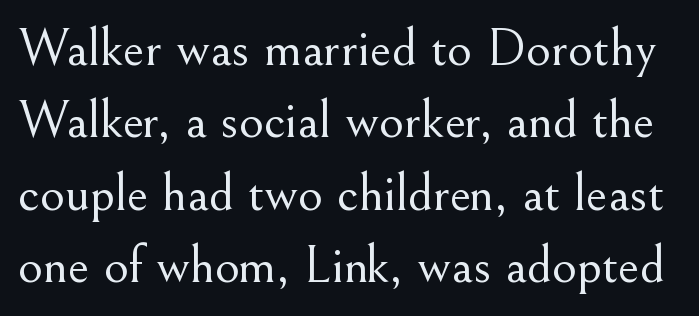
The image shows 54 px light serif type, upright; set normal line spacing (1.34x), normal letter spacing, not underlined; medium stroke contrast and a small x-height.
